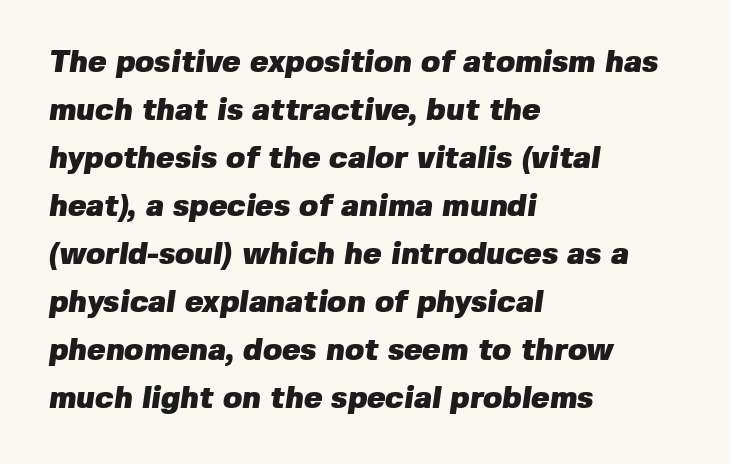
This sample has the flowing, uneven cadence of proportional lettering. Font category for this specimen: sans-serif. What stands out about the letter spacing? Nothing — it is the standard amount. The line-height multiplier appears to be the usual default. Casual observation: everything's shoved over to the left.
